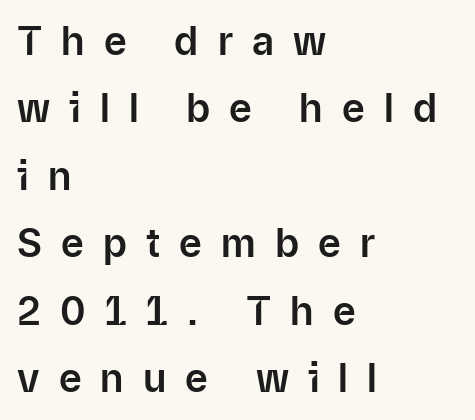
The image shows 39 px sans-serif type, upright; set left-aligned, line spacing 1.73x, unusually wide letter spacing (+0.49 em), not underlined; low stroke contrast and a medium x-height.
